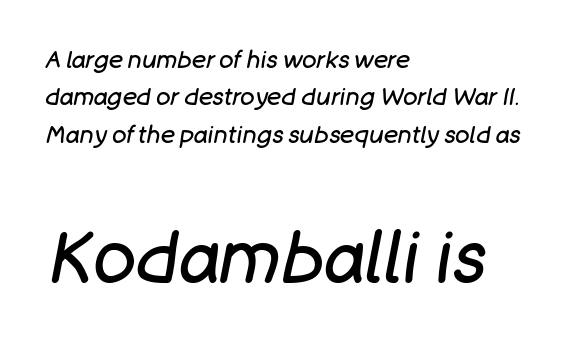
Q: Is the text bold? A: No.
Q: Is the text italic (slanted)? A: Yes, it leans right by about 11 degrees.
Q: Is the text underlined? A: No.
Q: How is the paragraph aligned? A: Left-aligned.
Q: Is the spacing between letters normal or unusually wide? A: Normal.
Q: Is the spacing between lines tight, normal or loose? A: Normal.
Q: Which block of text is set in a larger size, the first (top) or the second (bottom)? A: The second (bottom) one.
Q: Width (condensed, normal, or wide)? A: Normal.
Q: Stroke contrast? A: Low.
Q: x-height? A: Large.
Q: Monospaced? A: No.
